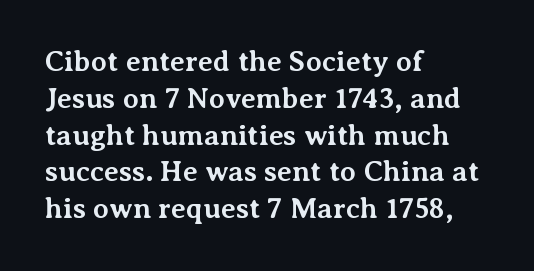
{"serif": "yes", "italic": "no", "bold": "yes", "weight": "bold", "width": "normal", "stroke_contrast": "medium", "x_height": "medium", "monospaced": "no", "underline": "no", "align": "left", "line_spacing": "normal", "line_spacing_ratio": 1.27, "letter_spacing": "normal", "letter_spacing_em": 0.0, "glyph_px": 29}
